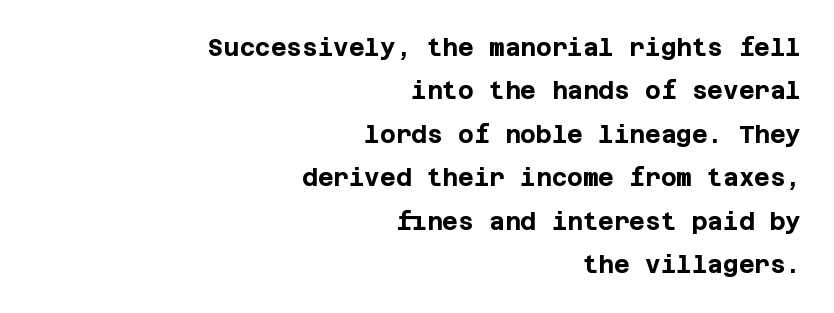
Beneath every word, the page is bare. Ordinary non-slanted type is in use. The passage is arranged like a letterhead date or caption credit — flush right. The passage shown has conventional tracking throughout. How heavy is the stroke? Heavy — this is a bold.
